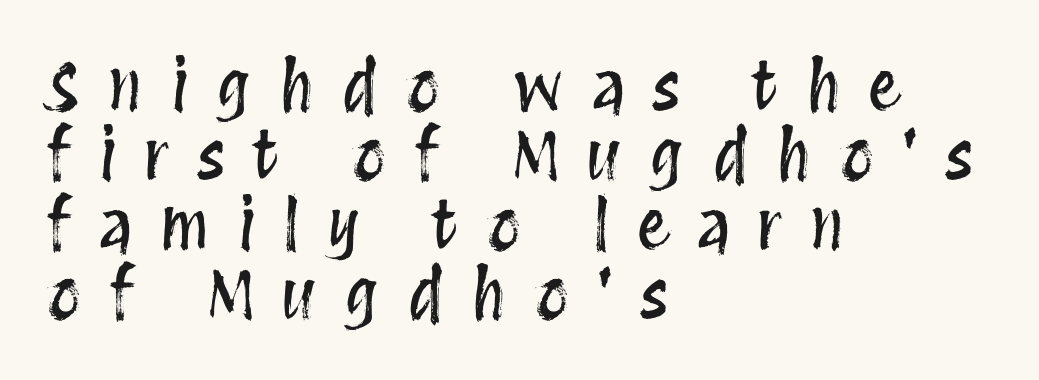
Q: Is the text italic (slanted)? A: No, it is upright.
Q: Is the text underlined? A: No.
Q: How is the paragraph aligned? A: Left-aligned.
Q: Is the spacing between letters normal or unusually wide? A: Unusually wide.
Q: Is the spacing between lines tight, normal or loose? A: Tight.
Q: Width (condensed, normal, or wide)? A: Condensed.
Q: Stroke contrast? A: Medium.
Q: x-height? A: Large.
Q: Monospaced? A: No.
